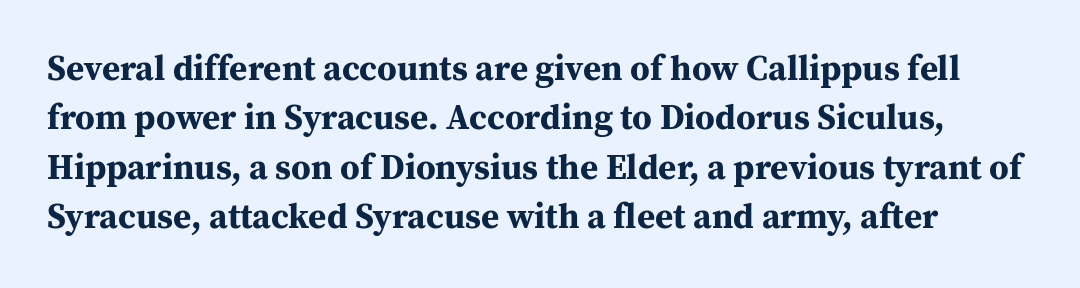
Check the space under the baseline: it is left empty. The passage shown is typeset with a serif family. Think of a printed novel: that variable character pitch is what you see here. Is there much room between lines? A standard amount, neither cramped nor airy. Quick note: not italic, upright.
